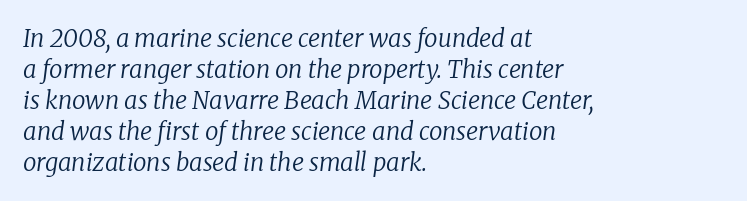
The font sits on the lighter half of the weight spectrum, regular included. Layout note: lines flush left. Regular leading. An italicized treatment has been applied to the whole sample. Glance below the letters and you will spot only blank space.
